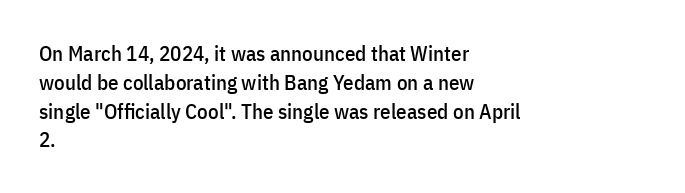
The image shows 21 px text type, upright; set left-aligned, normal line spacing (1.37x), normal letter spacing, not underlined.
